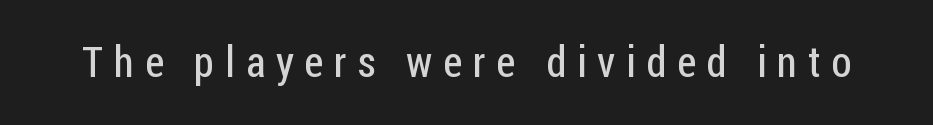
Check under the words: just untouched page. Characters remain perfectly vertical along every line. The rendering shows plain stroke endings on the letterforms — a sans-serif design. There is plenty of visible air inserted between adjacent glyphs. Is this a heavy cut? Hardly; it is regular or lighter.
